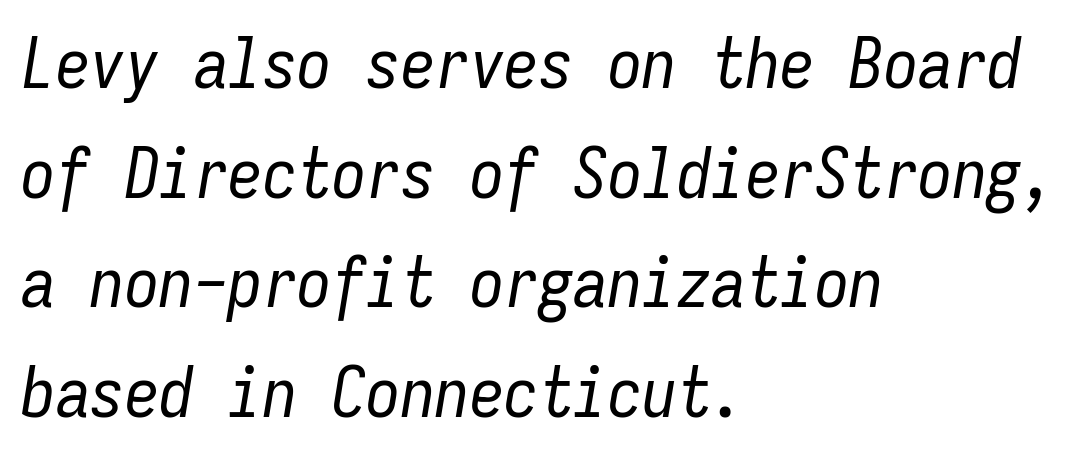
The image shows 69 px regular-weight, condensed type, italic (leaning right), monospaced; set left-aligned, normal line spacing (1.59x), normal letter spacing, not underlined; low stroke contrast and a medium x-height.
